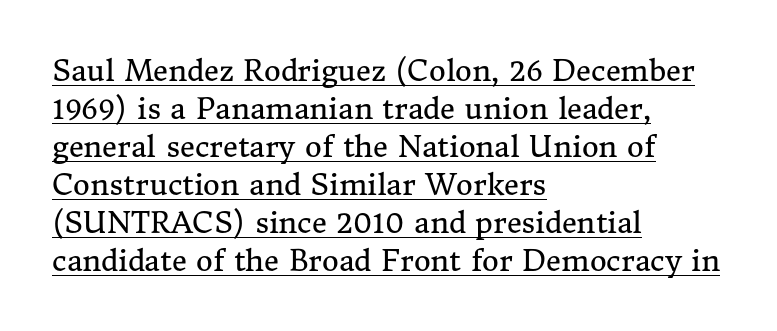
The image shows 29 px regular-weight serif type, upright; set left-aligned, normal line spacing (1.31x), normal letter spacing, underlined; medium stroke contrast and a medium x-height.
